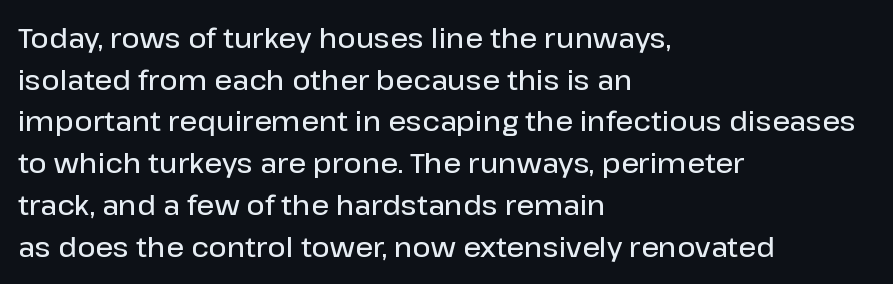
Is the type bold? Partly — it's a semibold, heavier than regular but not fully bold. Glance below the letters and you will spot only blank space. These lines keep a tight, regular rhythm from letter to letter. Do the characters align in a grid? No, the font is proportional. Observe the absence of serifs on each vertical stroke in this sample.
